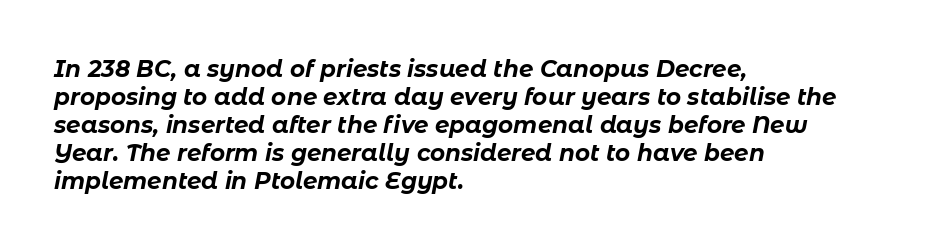
{"italic": "yes", "lean": "right", "slant_degrees": 11, "bold": "yes", "underline": "no", "align": "left", "line_spacing_ratio": 1.22, "letter_spacing": "normal", "letter_spacing_em": 0.0, "glyph_px": 23}
